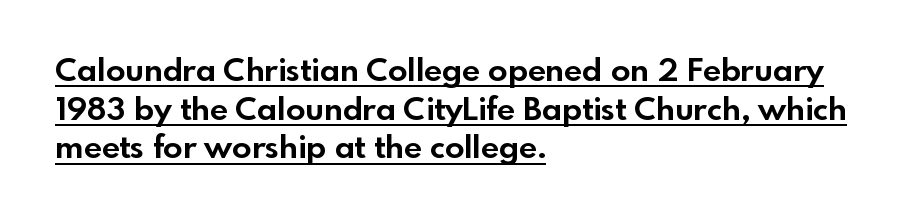
Q: Is the text bold? A: Yes.
Q: Is the text italic (slanted)? A: No, it is upright.
Q: Is the typeface a serif or a sans-serif typeface? A: Sans-serif.
Q: Is the text underlined? A: Yes.
Q: How is the paragraph aligned? A: Left-aligned.
Q: Is the spacing between letters normal or unusually wide? A: Normal.
Q: Width (condensed, normal, or wide)? A: Normal.
Q: x-height? A: Small.
Q: Monospaced? A: No.
